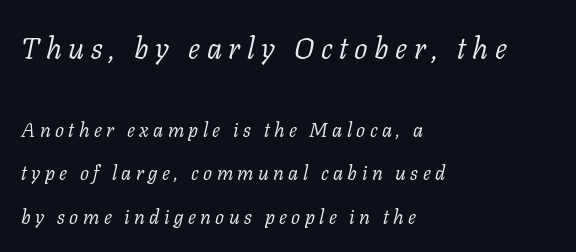
The image shows 30 px light serif type, italic (leaning right); set left-aligned, loose line spacing (2.19x), unusually wide letter spacing (+0.22 em), not underlined; the first (top) block is 1.5x larger; low stroke contrast and a medium x-height.
